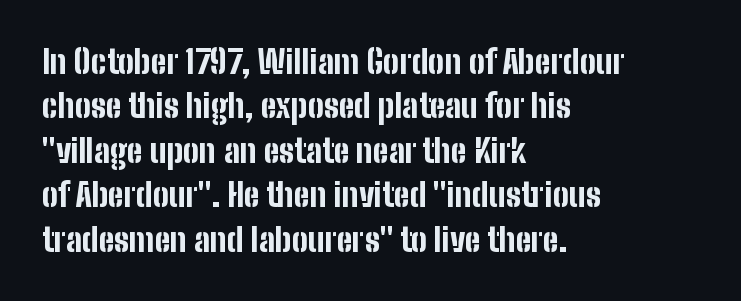
Is this a sans? Yes — the strokes have no serifs. A roman cut, with each character standing at attention. Students, this is bold: see how much ink each stroke carries. Short and long lines alike share a common starting point at left. Is this a fixed-width face? No — the glyphs have proportional, varying widths. No word sits above an underline.
